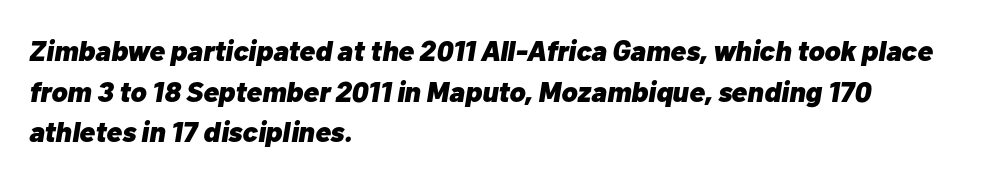
Q: Is the text bold? A: Yes.
Q: Is the text italic (slanted)? A: Yes, it leans right by about 10 degrees.
Q: Is the text underlined? A: No.
Q: How is the paragraph aligned? A: Left-aligned.
Q: Is the spacing between letters normal or unusually wide? A: Normal.
Q: Is the spacing between lines tight, normal or loose? A: Normal.
Q: Width (condensed, normal, or wide)? A: Normal.
Q: Stroke contrast? A: Low.
Q: x-height? A: Medium.
Q: Monospaced? A: No.
